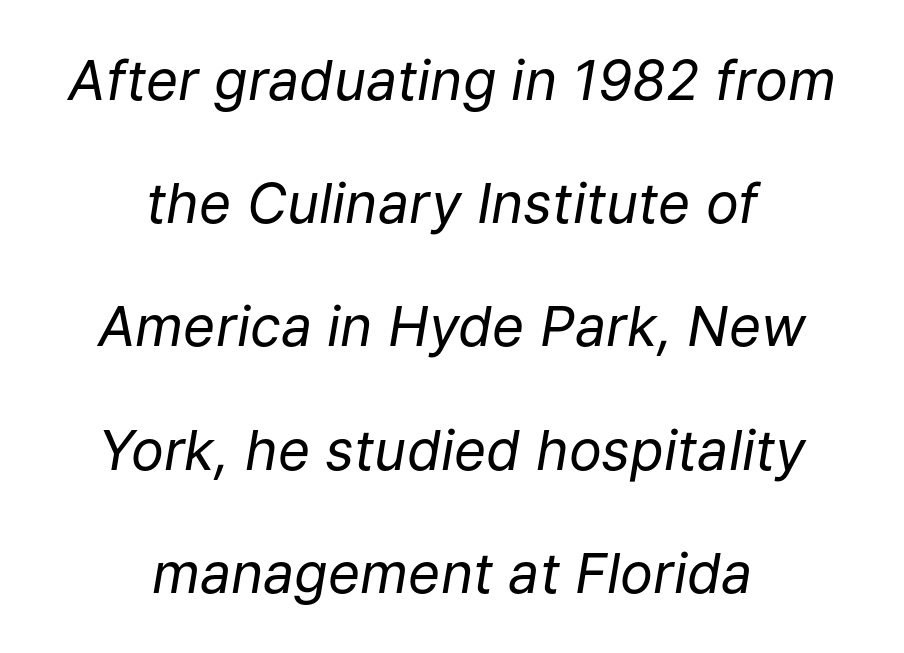
{"italic": "yes", "lean": "right", "slant_degrees": 9, "bold": "no", "weight": "regular", "width": "normal", "stroke_contrast": "low", "x_height": "medium", "monospaced": "no", "underline": "no", "align": "center", "line_spacing": "loose", "line_spacing_ratio": 2.24, "letter_spacing": "normal", "letter_spacing_em": 0.0, "glyph_px": 55}
